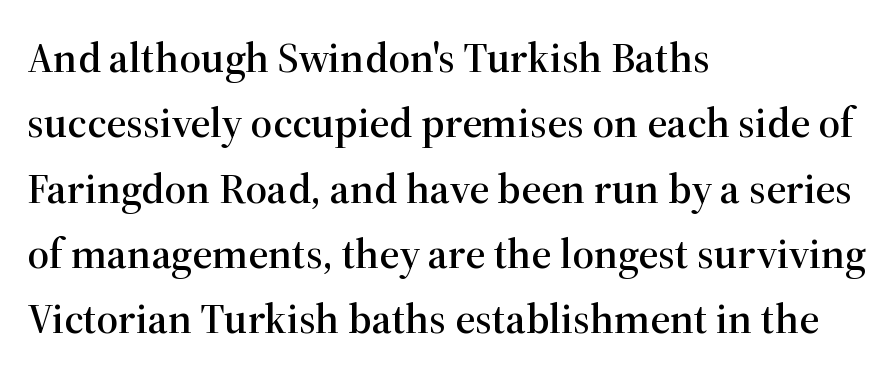
{"serif": "yes", "italic": "no", "width": "normal", "stroke_contrast": "high", "x_height": "medium", "monospaced": "no", "underline": "no", "align": "left", "line_spacing": "normal", "line_spacing_ratio": 1.52, "letter_spacing": "normal", "letter_spacing_em": 0.0, "glyph_px": 43}
